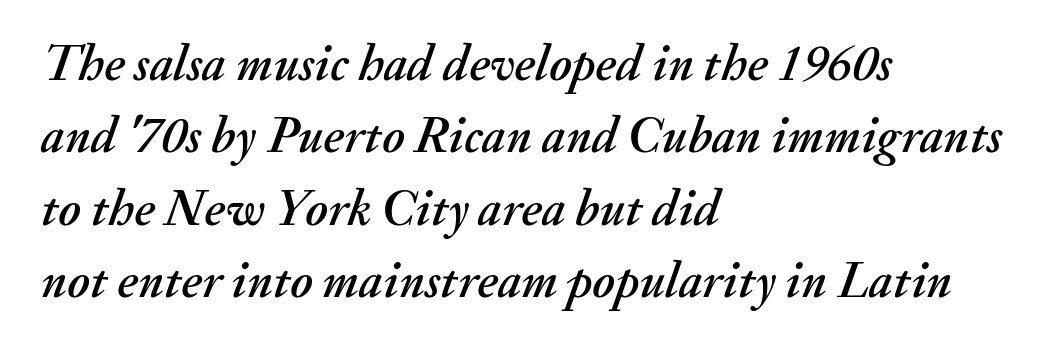
{"italic": "yes", "lean": "right", "slant_degrees": 20, "width": "normal", "stroke_contrast": "medium", "x_height": "small", "monospaced": "no", "underline": "no", "align": "left", "line_spacing": "normal", "line_spacing_ratio": 1.42, "letter_spacing": "normal", "letter_spacing_em": 0.0, "glyph_px": 51}
